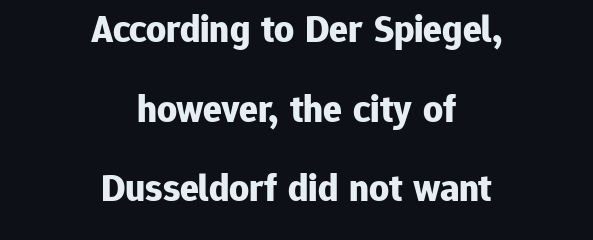
Q: Is the text bold? A: Yes.
Q: Is the text italic (slanted)? A: No, it is upright.
Q: Is the typeface a serif or a sans-serif typeface? A: Sans-serif.
Q: Is the text underlined? A: No.
Q: How is the paragraph aligned? A: Centered.
Q: Is the spacing between letters normal or unusually wide? A: Normal.
Q: Is the spacing between lines tight, normal or loose? A: Loose.
Q: Width (condensed, normal, or wide)? A: Normal.
Q: Stroke contrast? A: Low.
Q: x-height? A: Medium.
Q: Monospaced? A: No.
